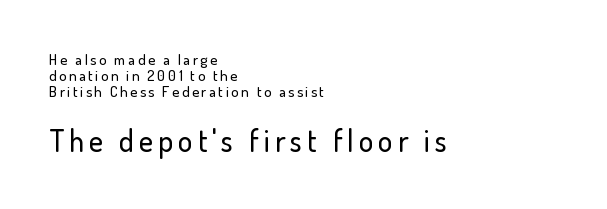
Q: Is the text italic (slanted)? A: No, it is upright.
Q: Is the typeface a serif or a sans-serif typeface? A: Sans-serif.
Q: Is the text underlined? A: No.
Q: How is the paragraph aligned? A: Left-aligned.
Q: Is the spacing between lines tight, normal or loose? A: Tight.
Q: Which block of text is set in a larger size, the first (top) or the second (bottom)? A: The second (bottom) one.
Q: Width (condensed, normal, or wide)? A: Normal.
Q: Stroke contrast? A: Low.
Q: x-height? A: Small.
Q: Monospaced? A: No.
